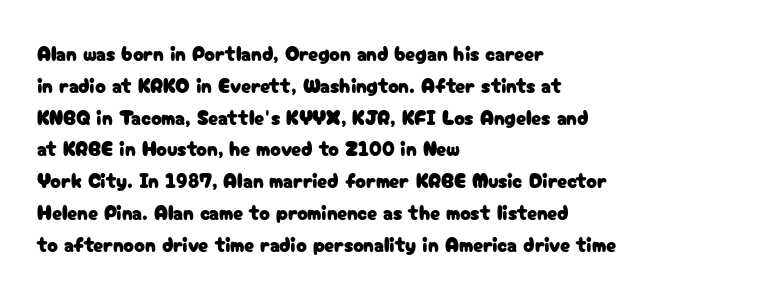
{"italic": "no", "underline": "no", "align": "left", "line_spacing": "normal", "line_spacing_ratio": 1.59, "letter_spacing": "normal", "letter_spacing_em": 0.0, "glyph_px": 20}
